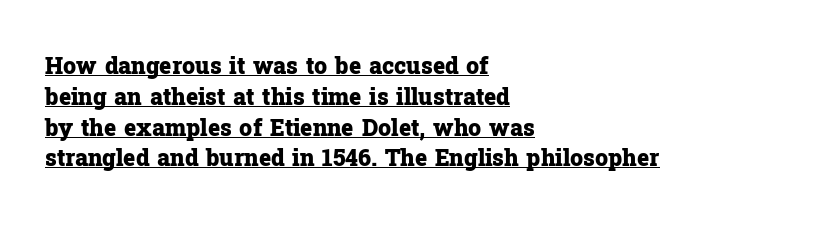
Does the lettering tilt? It doesn't — this is upright. Each line of the rendering has a horizontal stroke beneath the glyphs. One-word summary of the alignment: left. The type is set solid horizontally, with unmodified tracking. Pretty heavy lettering here — definitely bold.
